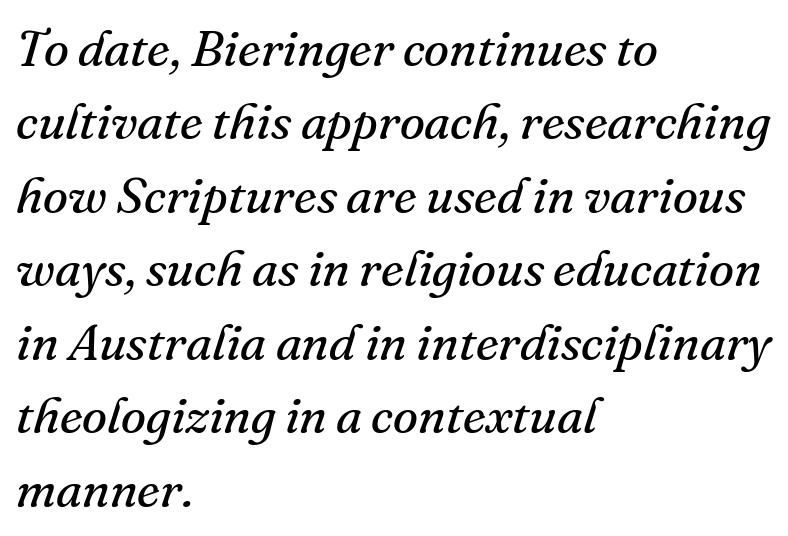
The image shows 51 px regular-weight serif type, italic (leaning right); set left-aligned, normal line spacing (1.44x), normal letter spacing, not underlined; medium stroke contrast and a small x-height.
